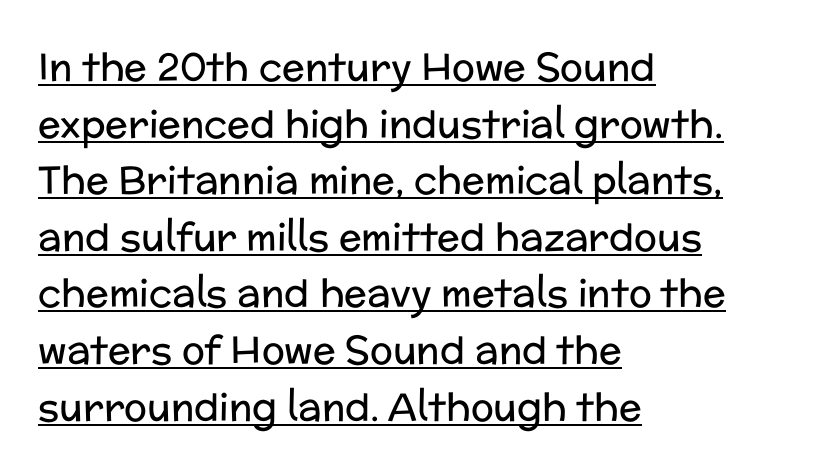
The image shows 38 px regular-weight sans-serif type, upright; set left-aligned, normal line spacing (1.49x), normal letter spacing, underlined; low stroke contrast and a medium x-height.
